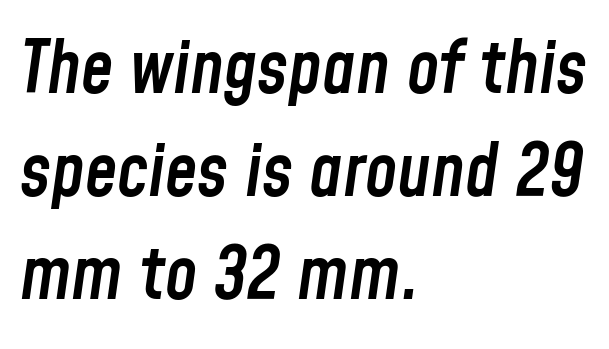
Note the varied advance widths — an 'i' is clearly narrower than an 'm'. Descenders hang freely into open space. Interline gaps are of average width in this sample. Caption: semibold face, moderately heavy strokes.
